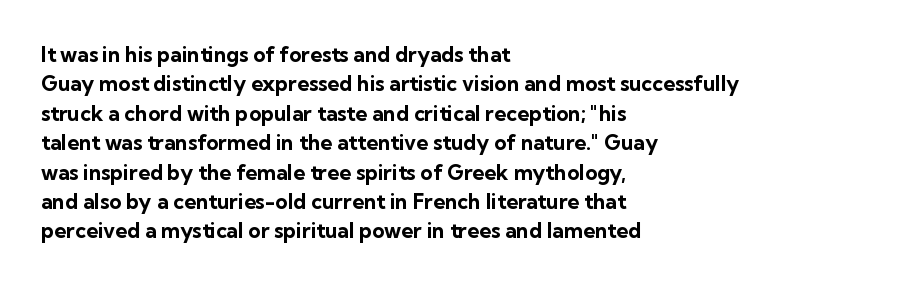
Posture: upright roman. Underlining? Definitely not there. Each line starts at the same left margin while the right side varies. Stroke thickness is high; the sample reads as a true bold. The block of text has a typical density, with ordinary space between rows.
